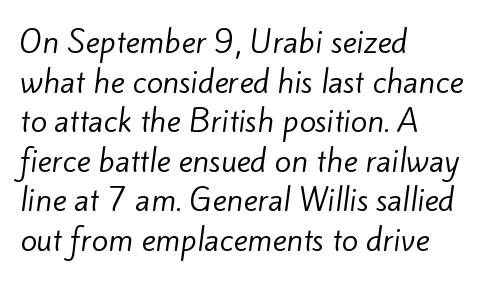
Which margin do the lines hug? The left one — the right edge is uneven. The passage shown is not bold in any degree. The horizontal fit of the characters is conventional and even. The letters carry no serifs — their stems end cleanly without finishing strokes. Does the leading feel generous? No, just average.
